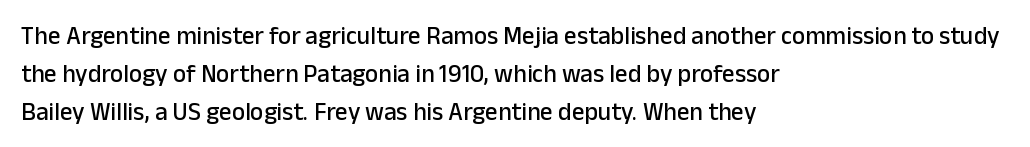
The image shows 25 px text type, upright; set left-aligned, normal line spacing (1.53x), normal letter spacing, not underlined.
